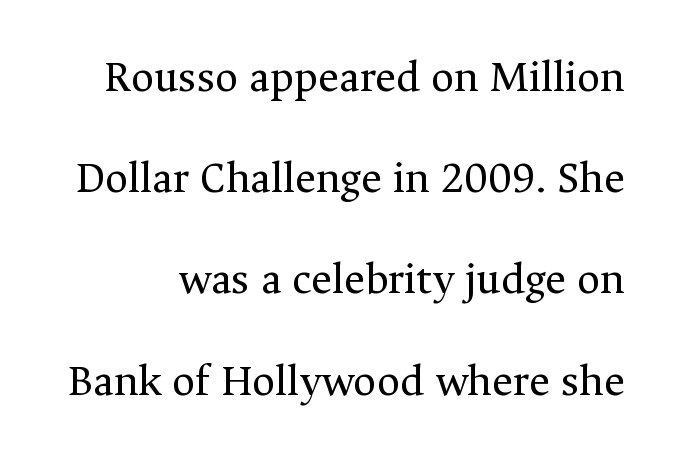
The image shows 45 px regular-weight serif type, upright; set loose line spacing (2.25x), normal letter spacing, not underlined; medium stroke contrast and a medium x-height.
